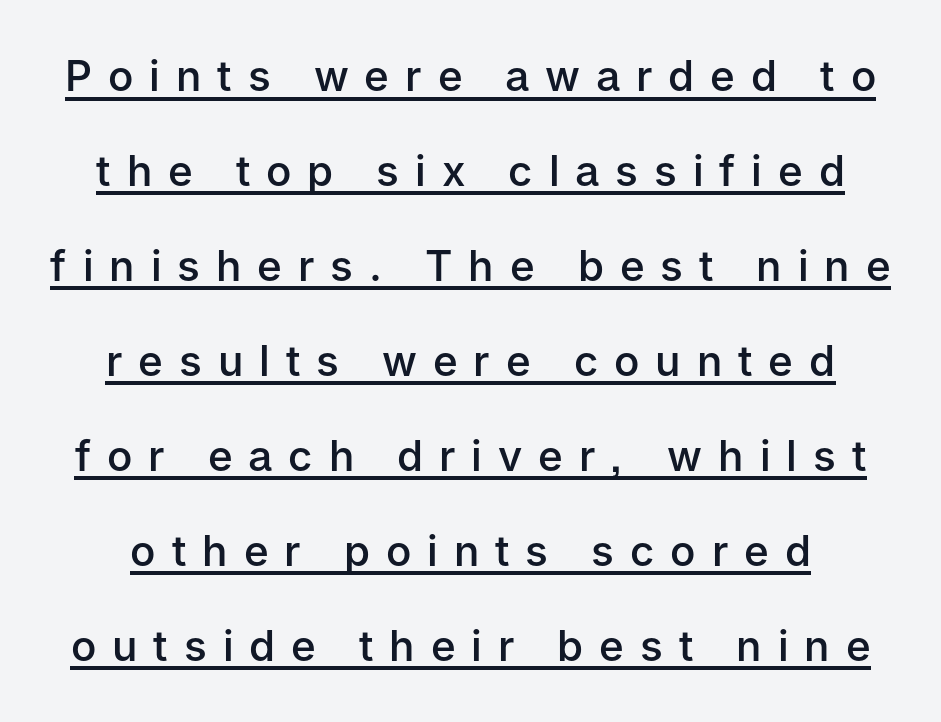
{"serif": "no", "italic": "no", "bold": "semi", "weight": "semibold", "width": "normal", "stroke_contrast": "low", "x_height": "medium", "monospaced": "no", "underline": "yes", "line_spacing": "loose", "line_spacing_ratio": 2.26, "letter_spacing": "wide", "letter_spacing_em": 0.38, "glyph_px": 42}
